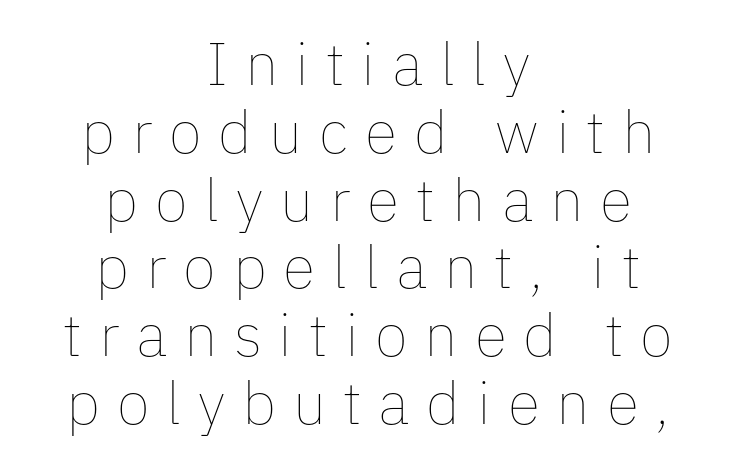
{"italic": "no", "bold": "no", "weight": "thin", "width": "normal", "stroke_contrast": "low", "x_height": "medium", "monospaced": "no", "underline": "no", "align": "center", "line_spacing": "tight", "line_spacing_ratio": 1.13, "letter_spacing": "wide", "letter_spacing_em": 0.28, "glyph_px": 60}
